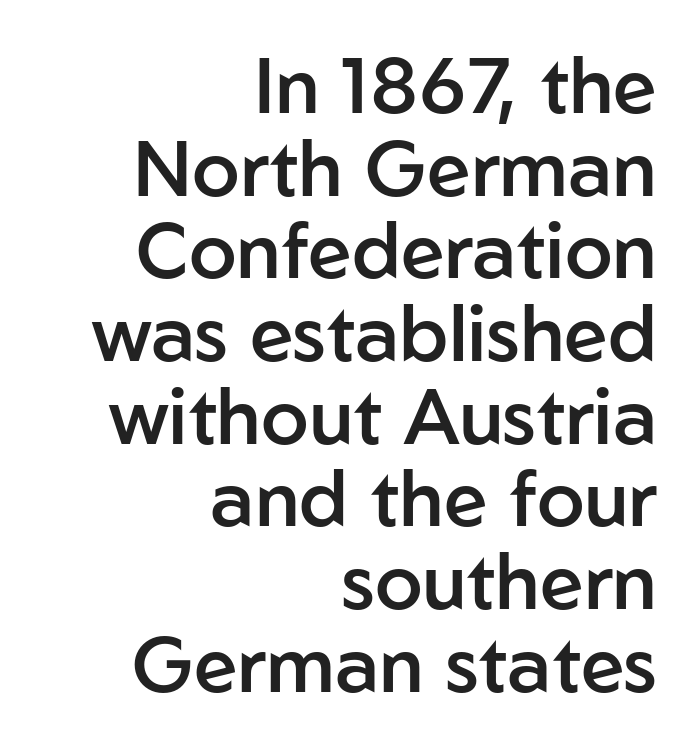
Q: Is the text bold? A: Semi-bold.
Q: Is the text italic (slanted)? A: No, it is upright.
Q: Is the typeface a serif or a sans-serif typeface? A: Sans-serif.
Q: Is the text underlined? A: No.
Q: How is the paragraph aligned? A: Right-aligned.
Q: Is the spacing between letters normal or unusually wide? A: Normal.
Q: Is the spacing between lines tight, normal or loose? A: Tight.
Q: Width (condensed, normal, or wide)? A: Normal.
Q: Stroke contrast? A: Low.
Q: x-height? A: Medium.
Q: Monospaced? A: No.
